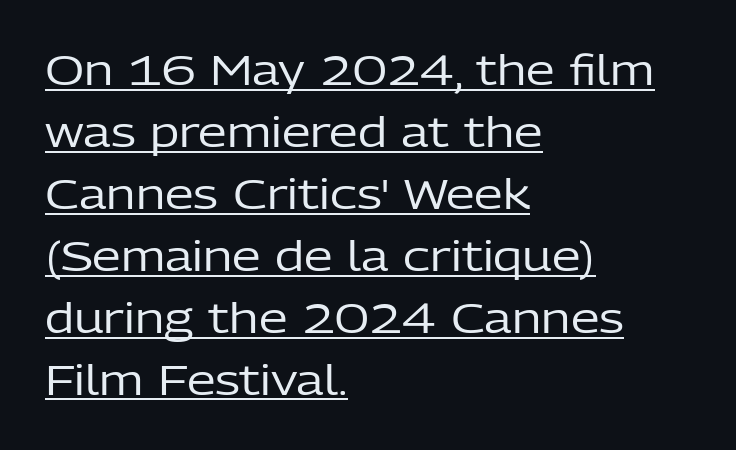
{"serif": "no", "italic": "no", "bold": "no", "weight": "regular", "width": "normal", "stroke_contrast": "low", "x_height": "medium", "monospaced": "no", "underline": "yes", "align": "left", "line_spacing": "normal", "line_spacing_ratio": 1.51, "letter_spacing": "normal", "letter_spacing_em": 0.0, "glyph_px": 41}
